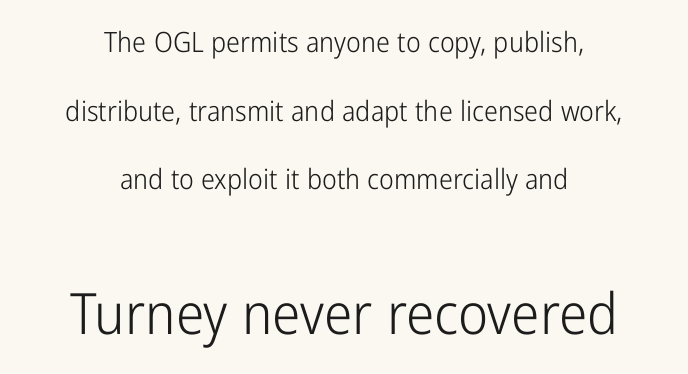
Q: Is the text bold? A: No.
Q: Is the text italic (slanted)? A: No, it is upright.
Q: Is the typeface a serif or a sans-serif typeface? A: Sans-serif.
Q: Is the text underlined? A: No.
Q: How is the paragraph aligned? A: Centered.
Q: Is the spacing between letters normal or unusually wide? A: Normal.
Q: Is the spacing between lines tight, normal or loose? A: Loose.
Q: Which block of text is set in a larger size, the first (top) or the second (bottom)? A: The second (bottom) one.
Q: Width (condensed, normal, or wide)? A: Condensed.
Q: Stroke contrast? A: Low.
Q: x-height? A: Medium.
Q: Monospaced? A: No.
